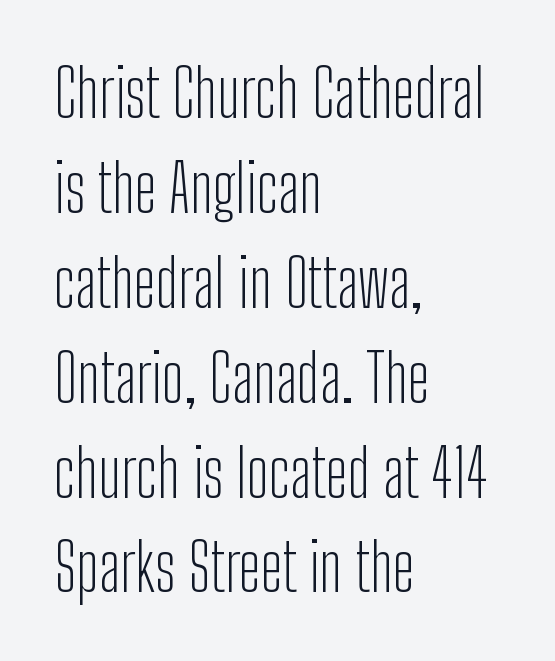
Q: Is the text bold? A: No.
Q: Is the text italic (slanted)? A: No, it is upright.
Q: Is the typeface a serif or a sans-serif typeface? A: Sans-serif.
Q: Is the text underlined? A: No.
Q: How is the paragraph aligned? A: Left-aligned.
Q: Is the spacing between letters normal or unusually wide? A: Normal.
Q: Is the spacing between lines tight, normal or loose? A: Normal.
Q: Width (condensed, normal, or wide)? A: Condensed.
Q: Stroke contrast? A: Low.
Q: x-height? A: Medium.
Q: Monospaced? A: No.
